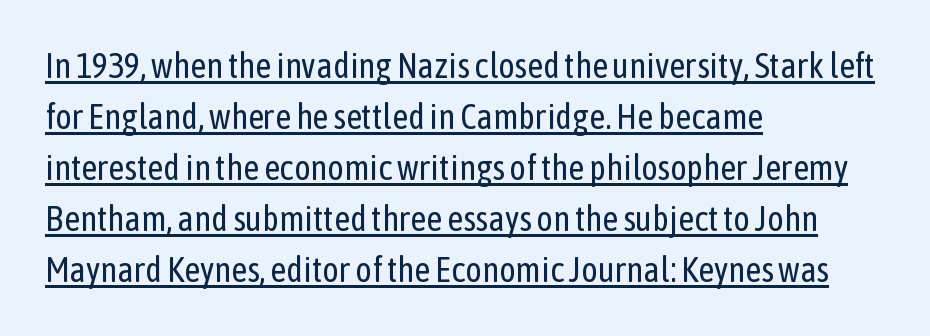
{"serif": "no", "italic": "no", "bold": "no", "weight": "regular", "width": "condensed", "stroke_contrast": "low", "x_height": "medium", "monospaced": "no", "underline": "yes", "align": "left", "line_spacing": "normal", "line_spacing_ratio": 1.46, "letter_spacing": "normal", "letter_spacing_em": 0.0, "glyph_px": 35}
